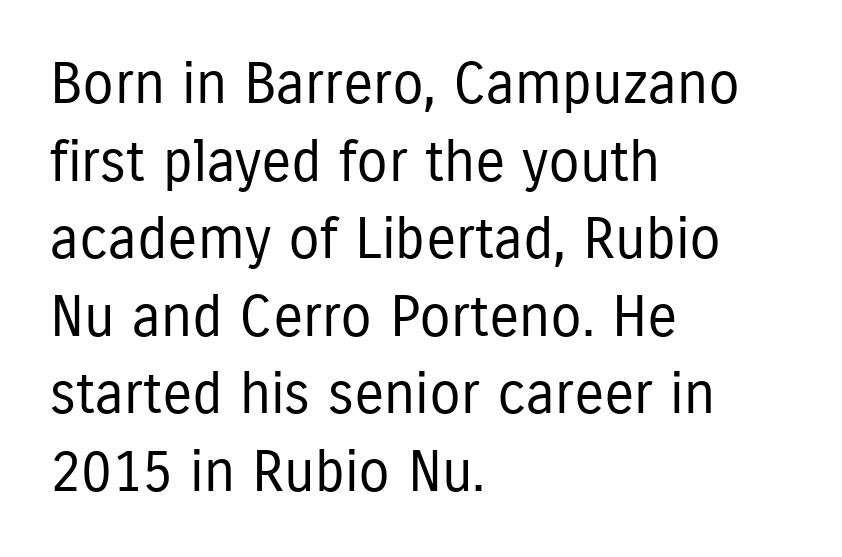
Q: Is the text bold? A: No.
Q: Is the text italic (slanted)? A: No, it is upright.
Q: Is the typeface a serif or a sans-serif typeface? A: Sans-serif.
Q: Is the text underlined? A: No.
Q: How is the paragraph aligned? A: Left-aligned.
Q: Is the spacing between letters normal or unusually wide? A: Normal.
Q: Is the spacing between lines tight, normal or loose? A: Normal.
Q: Width (condensed, normal, or wide)? A: Condensed.
Q: Stroke contrast? A: Low.
Q: x-height? A: Medium.
Q: Monospaced? A: No.
